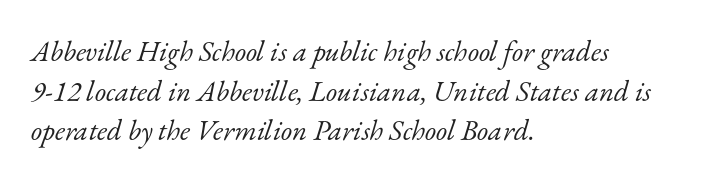
{"serif": "yes", "italic": "yes", "lean": "right", "slant_degrees": 17, "bold": "no", "weight": "light", "width": "normal", "stroke_contrast": "low", "x_height": "small", "monospaced": "no", "underline": "no", "align": "left", "line_spacing": "normal", "line_spacing_ratio": 1.37, "letter_spacing": "normal", "letter_spacing_em": 0.0, "glyph_px": 29}
